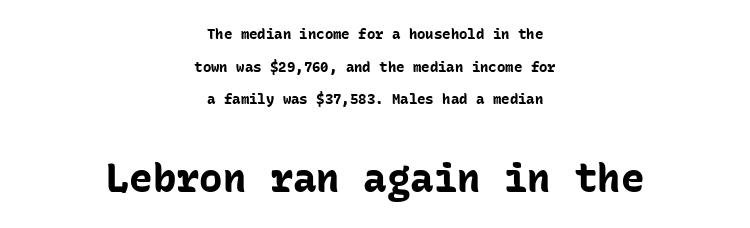
{"serif": "no", "italic": "no", "bold": "yes", "weight": "bold", "width": "normal", "stroke_contrast": "low", "x_height": "medium", "monospaced": "yes", "underline": "no", "align": "center", "line_spacing": "loose", "line_spacing_ratio": 2.33, "letter_spacing": "normal", "letter_spacing_em": 0.0, "larger_block": "second", "size_ratio": 2.79, "glyph_px": 39}
